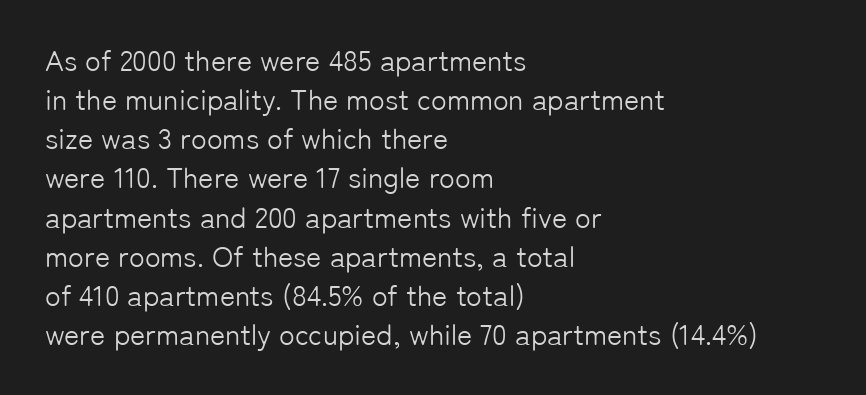
Q: Is the text bold? A: No.
Q: Is the text italic (slanted)? A: No, it is upright.
Q: Is the typeface a serif or a sans-serif typeface? A: Sans-serif.
Q: Is the text underlined? A: No.
Q: How is the paragraph aligned? A: Left-aligned.
Q: Is the spacing between letters normal or unusually wide? A: Normal.
Q: Is the spacing between lines tight, normal or loose? A: Normal.
Q: Width (condensed, normal, or wide)? A: Normal.
Q: Stroke contrast? A: Low.
Q: x-height? A: Medium.
Q: Monospaced? A: No.
